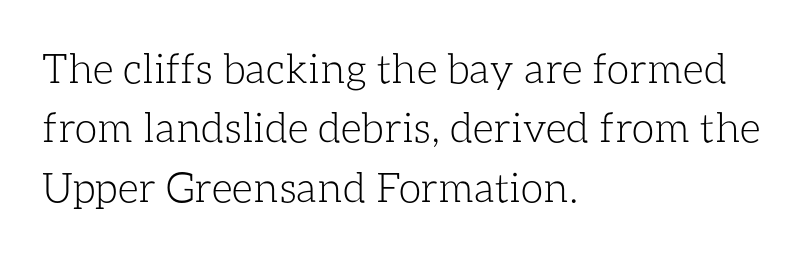
The image shows 41 px light type, upright; set left-aligned, normal line spacing (1.45x), normal letter spacing, not underlined; low stroke contrast and a medium x-height.
